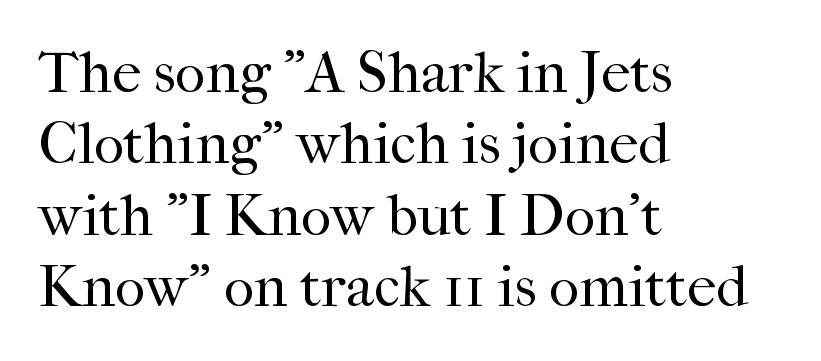
Q: Is the text bold? A: No.
Q: Is the text italic (slanted)? A: No, it is upright.
Q: Is the typeface a serif or a sans-serif typeface? A: Serif.
Q: Is the text underlined? A: No.
Q: How is the paragraph aligned? A: Left-aligned.
Q: Is the spacing between letters normal or unusually wide? A: Normal.
Q: Width (condensed, normal, or wide)? A: Normal.
Q: Stroke contrast? A: High.
Q: x-height? A: Medium.
Q: Monospaced? A: No.
